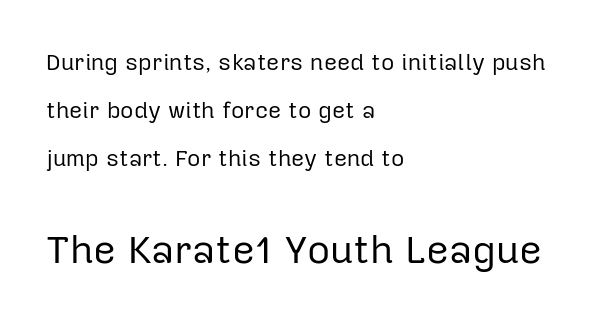
Q: Is the text bold? A: No.
Q: Is the text italic (slanted)? A: No, it is upright.
Q: Is the typeface a serif or a sans-serif typeface? A: Sans-serif.
Q: Is the text underlined? A: No.
Q: How is the paragraph aligned? A: Left-aligned.
Q: Is the spacing between letters normal or unusually wide? A: Normal.
Q: Is the spacing between lines tight, normal or loose? A: Loose.
Q: Which block of text is set in a larger size, the first (top) or the second (bottom)? A: The second (bottom) one.
Q: Width (condensed, normal, or wide)? A: Normal.
Q: Stroke contrast? A: Low.
Q: x-height? A: Medium.
Q: Monospaced? A: No.
